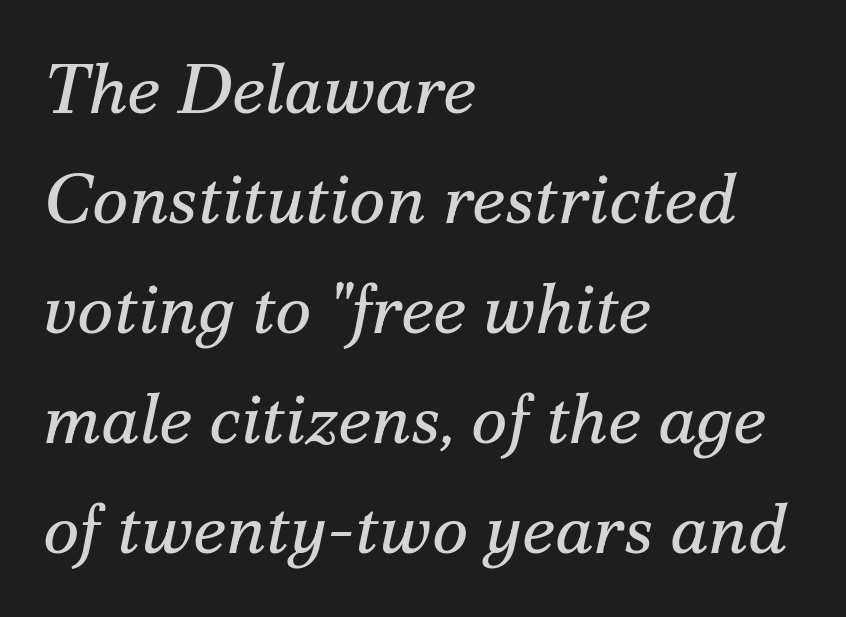
{"serif": "yes", "italic": "yes", "lean": "right", "slant_degrees": 12, "bold": "no", "weight": "regular", "width": "normal", "stroke_contrast": "medium", "x_height": "small", "monospaced": "no", "underline": "no", "align": "left", "line_spacing": "normal", "line_spacing_ratio": 1.57, "letter_spacing": "normal", "letter_spacing_em": 0.0, "glyph_px": 70}
